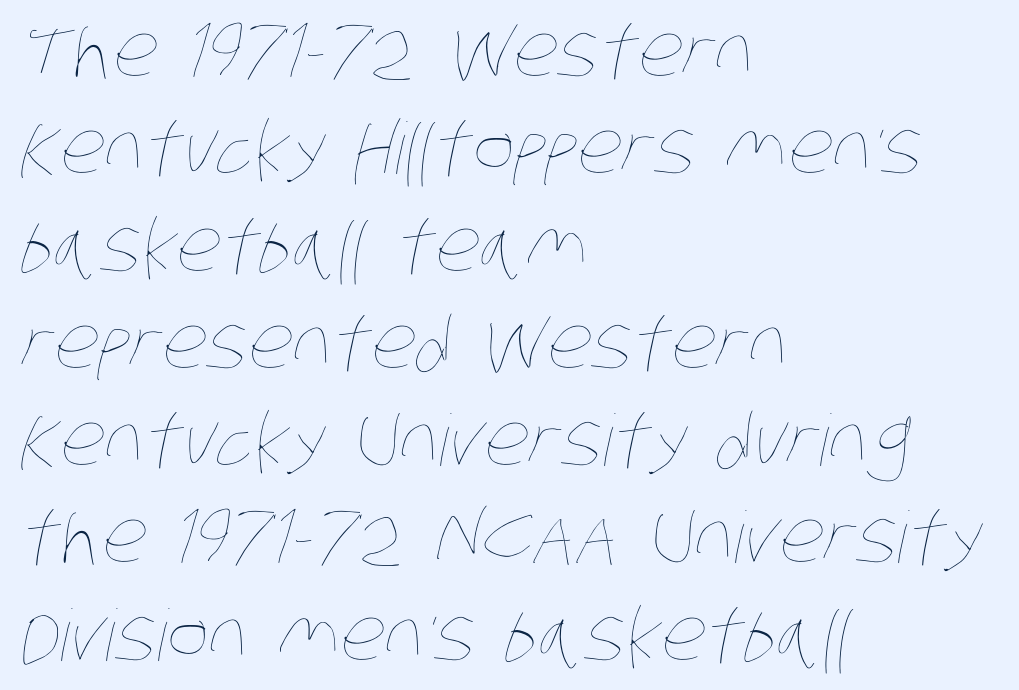
Q: Is the text bold? A: No.
Q: Is the text underlined? A: No.
Q: How is the paragraph aligned? A: Left-aligned.
Q: Is the spacing between letters normal or unusually wide? A: Normal.
Q: Is the spacing between lines tight, normal or loose? A: Normal.
Q: Width (condensed, normal, or wide)? A: Condensed.
Q: Stroke contrast? A: Low.
Q: x-height? A: Large.
Q: Monospaced? A: No.
